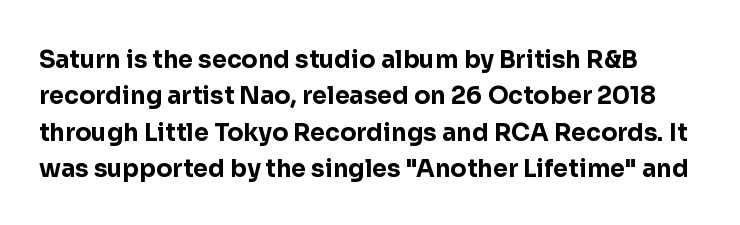
The rows are spaced the way most documents space them. Descenders hang freely into open space. Characters follow at the spacing the type designer built in. Heft: maximum for text — a bold. In terms of posture, this sample is upright.
